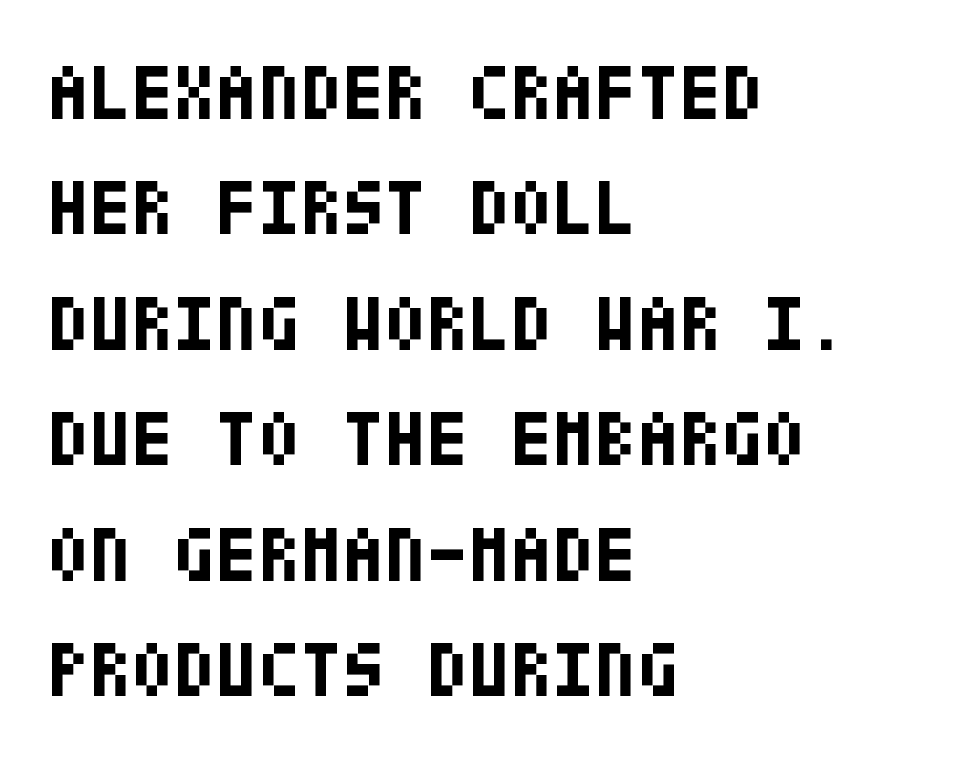
Q: Is the text bold? A: Yes.
Q: Is the text italic (slanted)? A: No, it is upright.
Q: Is the typeface a serif or a sans-serif typeface? A: Sans-serif.
Q: Is the text underlined? A: No.
Q: How is the paragraph aligned? A: Left-aligned.
Q: Is the spacing between letters normal or unusually wide? A: Normal.
Q: Is the spacing between lines tight, normal or loose? A: Normal.
Q: Width (condensed, normal, or wide)? A: Condensed.
Q: Stroke contrast? A: Low.
Q: x-height? A: Large.
